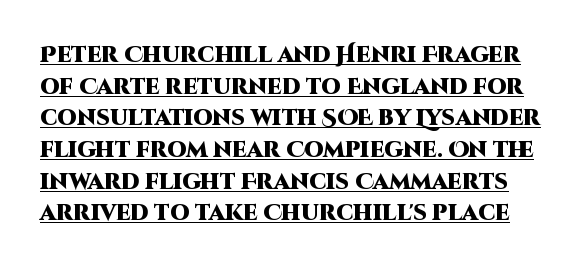
The image shows 22 px bold type, upright; set normal line spacing (1.44x), normal letter spacing, underlined.
